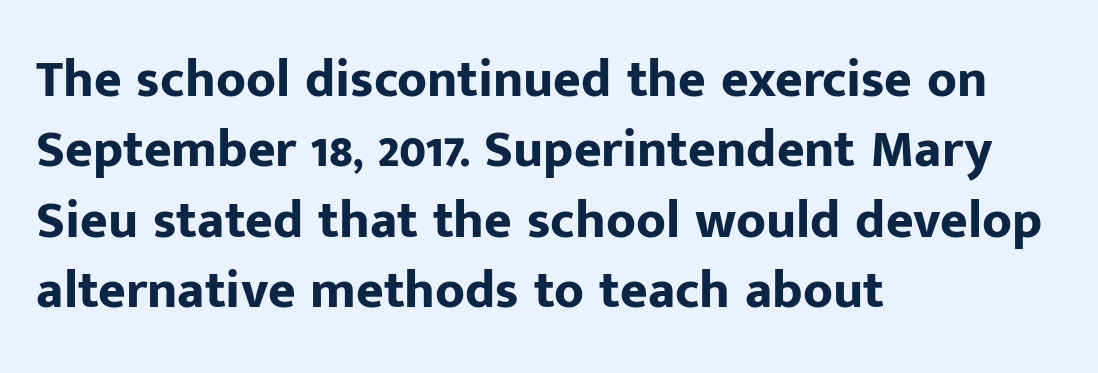
The image shows 53 px bold sans-serif type, upright; set left-aligned, normal line spacing (1.33x), normal letter spacing, not underlined; low stroke contrast and a medium x-height.
